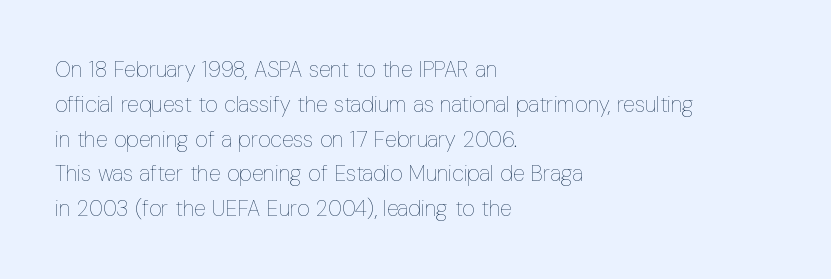
The image shows 22 px text type, upright; set left-aligned, normal line spacing (1.58x), normal letter spacing, not underlined.
